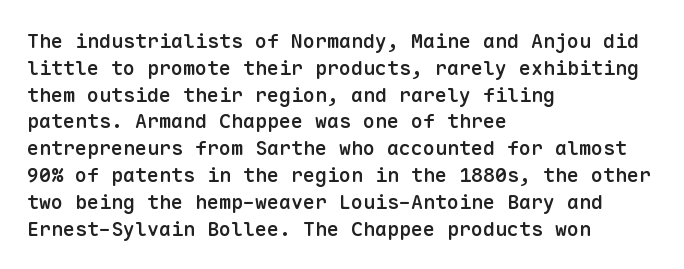
This is roman type, the default non-slanted kind. Check under the words: just untouched page. The passage shown is semibold, sitting just below true bold. Compared with typical paragraphs, the rows here are spaced about the same. In CSS terms this would be text-align: left.
